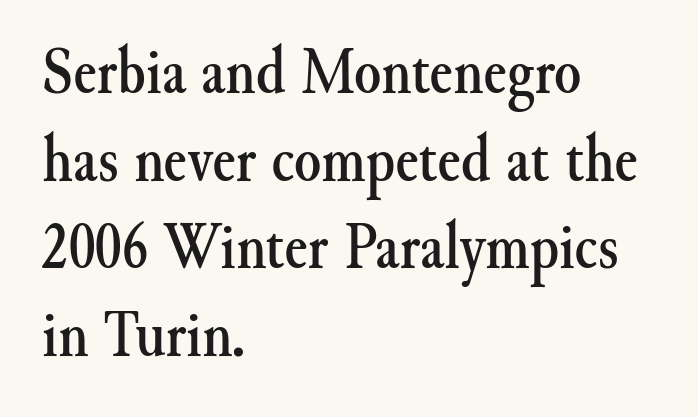
Q: Is the text italic (slanted)? A: No, it is upright.
Q: Is the typeface a serif or a sans-serif typeface? A: Serif.
Q: Is the text underlined? A: No.
Q: How is the paragraph aligned? A: Left-aligned.
Q: Is the spacing between letters normal or unusually wide? A: Normal.
Q: Is the spacing between lines tight, normal or loose? A: Normal.
Q: Width (condensed, normal, or wide)? A: Normal.
Q: Stroke contrast? A: Medium.
Q: x-height? A: Small.
Q: Monospaced? A: No.
